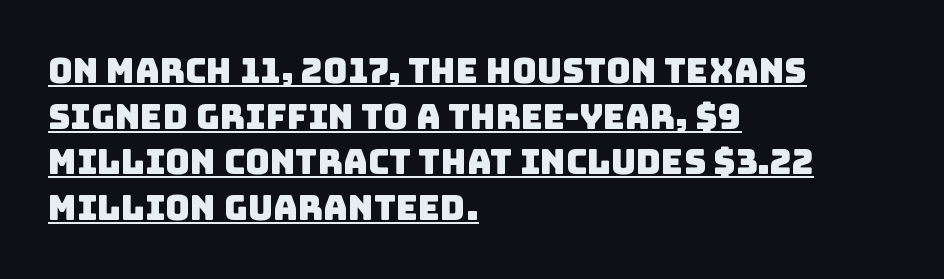
Q: Is the typeface a serif or a sans-serif typeface? A: Sans-serif.
Q: Is the text underlined? A: Yes.
Q: How is the paragraph aligned? A: Left-aligned.
Q: Is the spacing between letters normal or unusually wide? A: Normal.
Q: Is the spacing between lines tight, normal or loose? A: Normal.
Q: Width (condensed, normal, or wide)? A: Normal.
Q: Stroke contrast? A: Low.
Q: x-height? A: Large.
Q: Monospaced? A: No.
